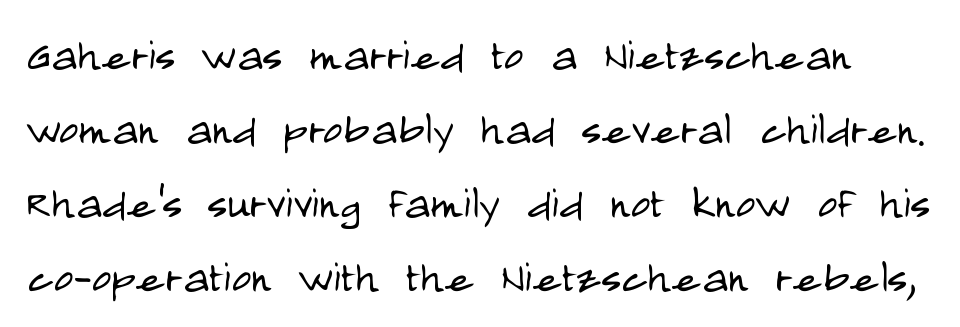
A sans-serif font was chosen for this passage. Stroke thickness stays within the range of a standard reading face or lighter. Spacing verdict: proportional, widths tailored to each character. Any mark beneath the type? The region is blank. A typesetter would call this leading conventional body-copy spacing. Tall strokes in this sample are plumb rather than angled.
